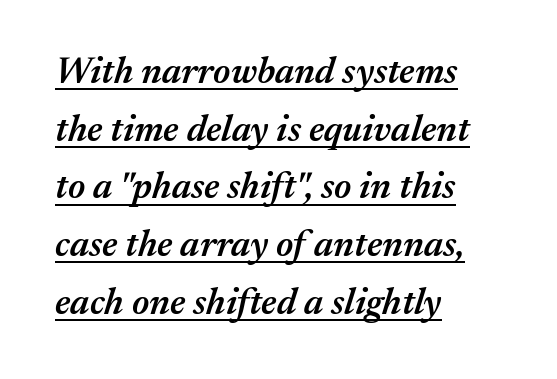
{"italic": "yes", "lean": "right", "slant_degrees": 17, "bold": "semi", "weight": "semibold", "width": "normal", "stroke_contrast": "medium", "x_height": "medium", "monospaced": "no", "underline": "yes", "align": "left", "line_spacing": "normal", "line_spacing_ratio": 1.56, "letter_spacing": "normal", "letter_spacing_em": 0.0, "glyph_px": 37}
